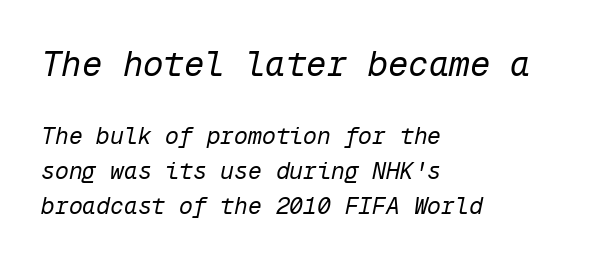
{"italic": "yes", "lean": "right", "slant_degrees": 12, "bold": "no", "weight": "regular", "width": "normal", "stroke_contrast": "low", "x_height": "medium", "monospaced": "yes", "underline": "no", "align": "left", "line_spacing": "normal", "line_spacing_ratio": 1.52, "letter_spacing": "normal", "letter_spacing_em": 0.0, "larger_block": "first", "size_ratio": 1.48, "glyph_px": 34}
